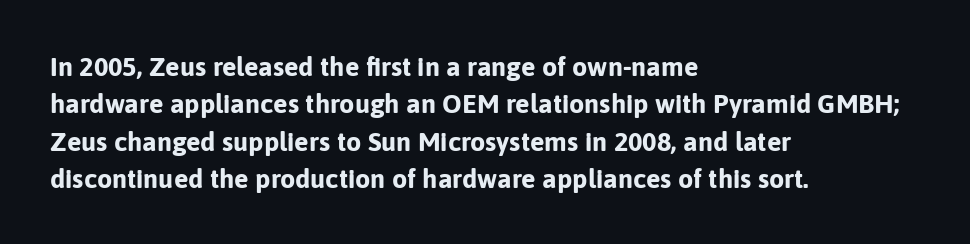
It's the straight-up-and-down kind of type. The lines are quadded left. Letter spacing: default. Rule under the text: the space is simply empty. The space between consecutive lines is moderate. Notice how thick the strokes are: this is what a full bold looks like.
